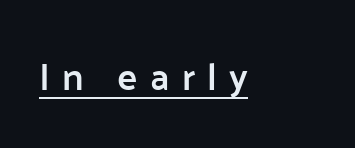
The image shows 38 px semibold sans-serif type, upright; set unusually wide letter spacing (+0.32 em), underlined; low stroke contrast and a medium x-height.
